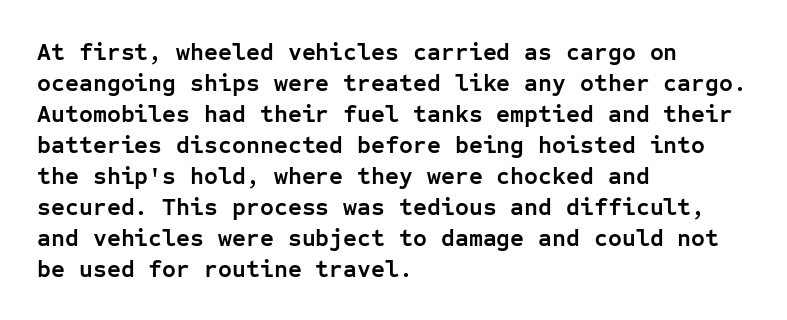
{"italic": "no", "bold": "yes", "underline": "no", "align": "left", "line_spacing": "normal", "line_spacing_ratio": 1.29, "letter_spacing": "normal", "letter_spacing_em": 0.0, "glyph_px": 24}
